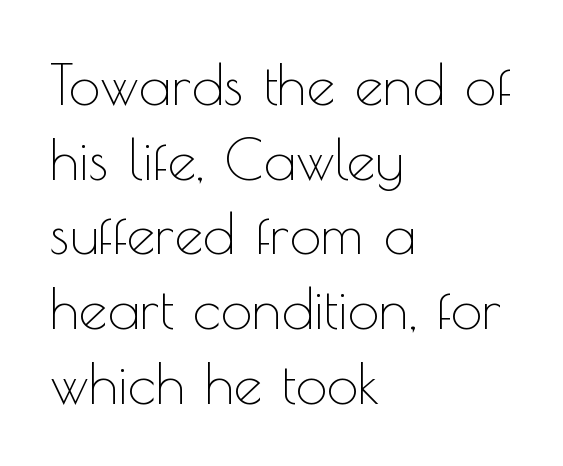
Q: Is the text bold? A: No.
Q: Is the text italic (slanted)? A: No, it is upright.
Q: Is the typeface a serif or a sans-serif typeface? A: Sans-serif.
Q: Is the text underlined? A: No.
Q: How is the paragraph aligned? A: Left-aligned.
Q: Is the spacing between letters normal or unusually wide? A: Normal.
Q: Is the spacing between lines tight, normal or loose? A: Normal.
Q: Width (condensed, normal, or wide)? A: Normal.
Q: x-height? A: Small.
Q: Monospaced? A: No.
